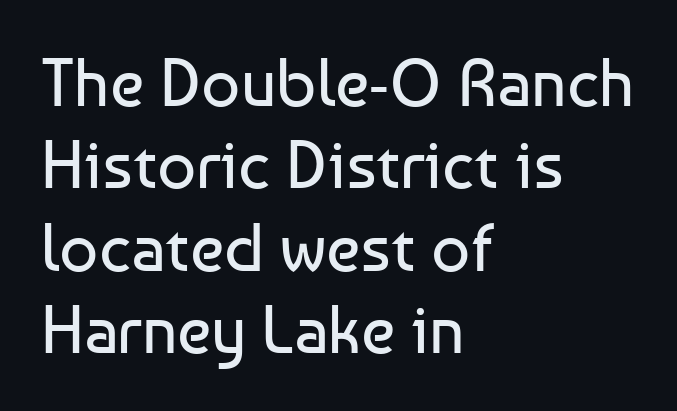
Do the letters lean? They stand straight. The rendering uses natural spacing where letterforms have individual widths. The space beneath each line is pristine and unruled. Short and long lines alike share a common starting point at left. Standard letterfit; no display-style spreading of the glyphs. The letterforms sit at book weight or below.
